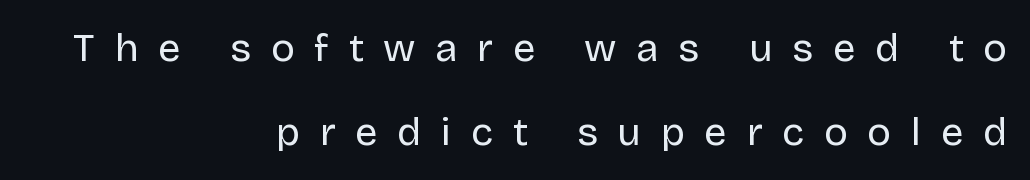
{"serif": "no", "italic": "no", "bold": "no", "weight": "regular", "width": "normal", "stroke_contrast": "low", "x_height": "large", "monospaced": "no", "underline": "no", "align": "right", "line_spacing": "loose", "line_spacing_ratio": 2.11, "letter_spacing": "wide", "letter_spacing_em": 0.49, "glyph_px": 40}
